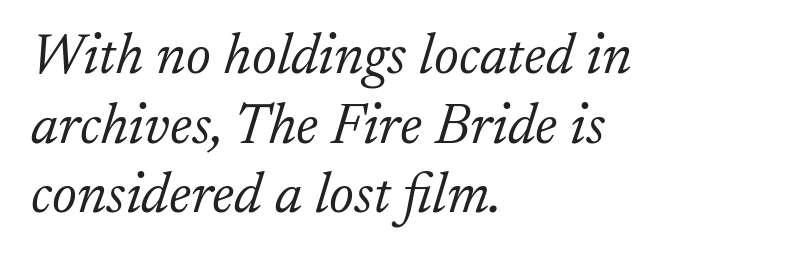
Note: serifs present on the glyphs. Caption: face not bold, strokes unweighted. Glyph-to-glyph distance matches everyday printed text. Style check: oblique.
